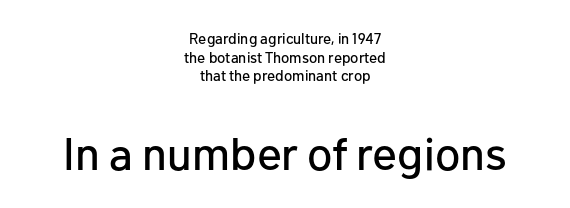
{"serif": "no", "italic": "no", "width": "normal", "stroke_contrast": "low", "x_height": "medium", "monospaced": "no", "underline": "no", "align": "center", "line_spacing_ratio": 1.24, "letter_spacing": "normal", "letter_spacing_em": 0.0, "larger_block": "second", "size_ratio": 3.07, "glyph_px": 46}
